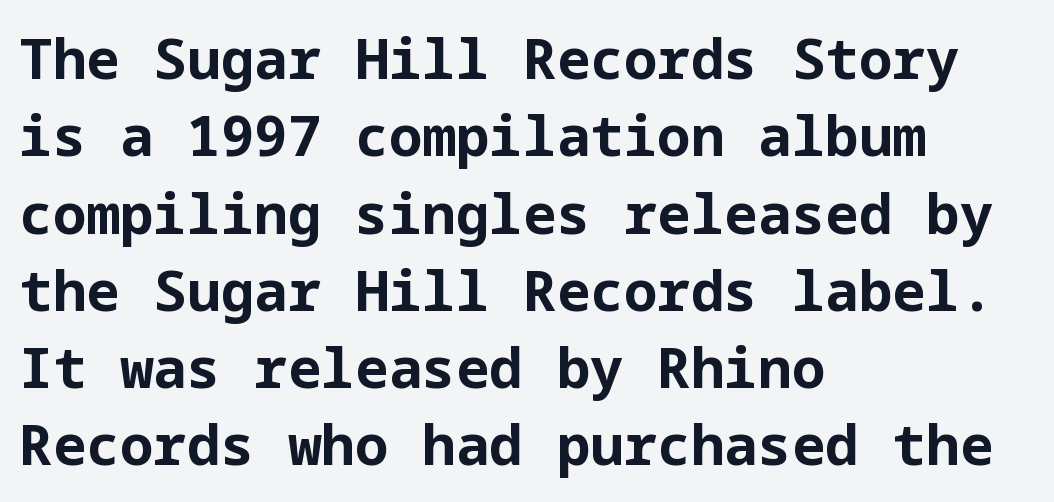
{"serif": "no", "italic": "no", "bold": "yes", "weight": "bold", "width": "normal", "stroke_contrast": "low", "x_height": "medium", "underline": "no", "align": "left", "line_spacing": "normal", "line_spacing_ratio": 1.38, "letter_spacing": "normal", "letter_spacing_em": 0.0, "glyph_px": 56}
